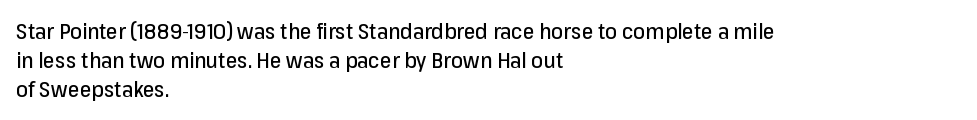
The image shows 21 px text type, upright; set left-aligned, normal line spacing (1.39x), normal letter spacing, not underlined.
